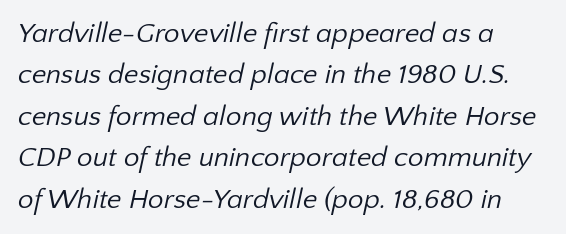
{"serif": "no", "bold": "no", "weight": "regular", "width": "normal", "stroke_contrast": "low", "x_height": "medium", "monospaced": "no", "underline": "no", "align": "left", "line_spacing": "normal", "line_spacing_ratio": 1.48, "letter_spacing": "normal", "letter_spacing_em": 0.0, "glyph_px": 28}
